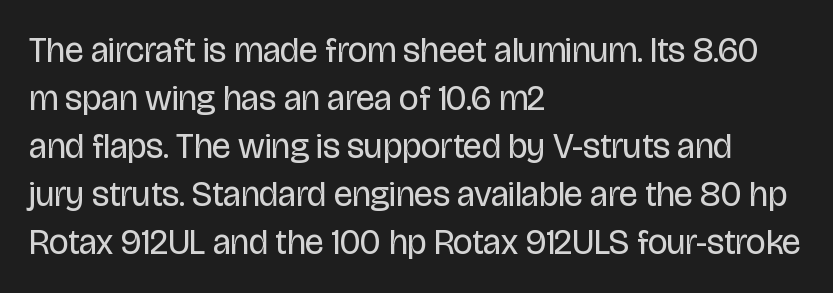
Look at the tracking — it's just the regular setting, nothing added. A quiet, ordinary-to-light weight characterises the typeface. The typesetter chose a ragged-right arrangement here. Nope, no serifs anywhere on these letters. You could not count columns in this text — the font is proportionally spaced. Posture: upright roman.
